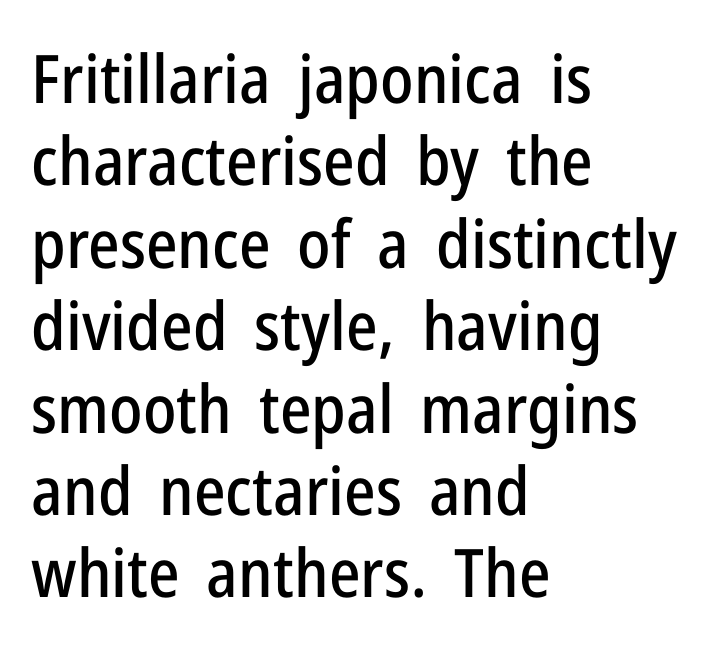
{"serif": "no", "italic": "no", "width": "condensed", "stroke_contrast": "low", "x_height": "medium", "monospaced": "no", "underline": "no", "align": "left", "line_spacing_ratio": 1.23, "letter_spacing": "normal", "letter_spacing_em": 0.0, "glyph_px": 67}
